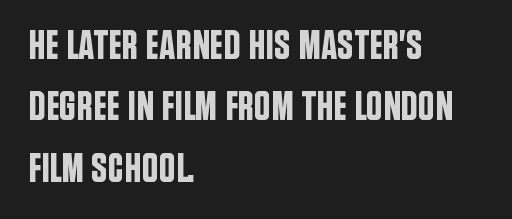
Q: Is the text italic (slanted)? A: No, it is upright.
Q: Is the typeface a serif or a sans-serif typeface? A: Sans-serif.
Q: Is the text underlined? A: No.
Q: How is the paragraph aligned? A: Left-aligned.
Q: Is the spacing between letters normal or unusually wide? A: Normal.
Q: Is the spacing between lines tight, normal or loose? A: Normal.
Q: Width (condensed, normal, or wide)? A: Condensed.
Q: Stroke contrast? A: Low.
Q: x-height? A: Large.
Q: Monospaced? A: No.
